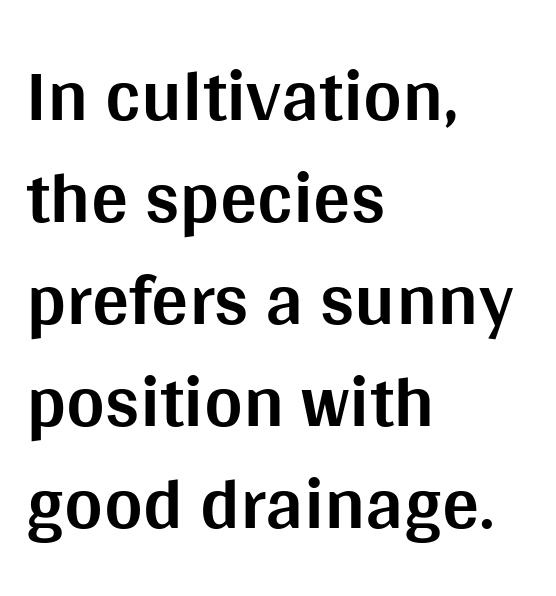
The image shows 74 px bold sans-serif type, upright; set left-aligned, normal line spacing (1.38x), normal letter spacing, not underlined; medium stroke contrast and a large x-height.
